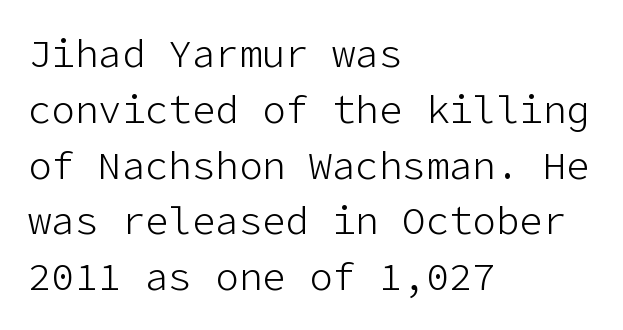
Q: Is the text bold? A: No.
Q: Is the text italic (slanted)? A: No, it is upright.
Q: Is the typeface a serif or a sans-serif typeface? A: Sans-serif.
Q: Is the text underlined? A: No.
Q: How is the paragraph aligned? A: Left-aligned.
Q: Is the spacing between letters normal or unusually wide? A: Normal.
Q: Is the spacing between lines tight, normal or loose? A: Normal.
Q: Width (condensed, normal, or wide)? A: Normal.
Q: Stroke contrast? A: Low.
Q: x-height? A: Medium.
